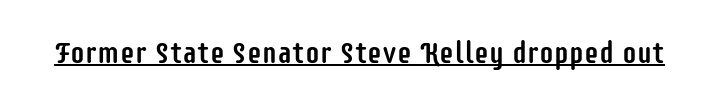
Quick note: underline on. This is roman type, the default non-slanted kind. Note the varied advance widths — an 'i' is clearly narrower than an 'm'. The rendering shows plain stroke endings on the letterforms — a sans-serif design. The horizontal fit of the characters is conventional and even.
